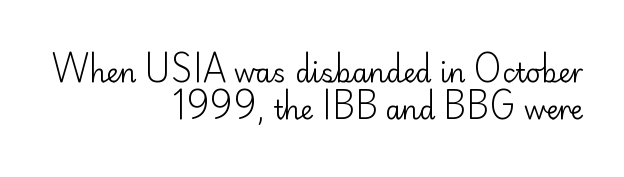
A light-to-regular cut is what we see here. Each word holds together tightly as a unit, with standard inter-letter gaps. Line spacing here is normal. Compared with a flush-left layout, this one pins lines to the opposite, right side. Notice how the stems are strictly vertical — no italics here.
